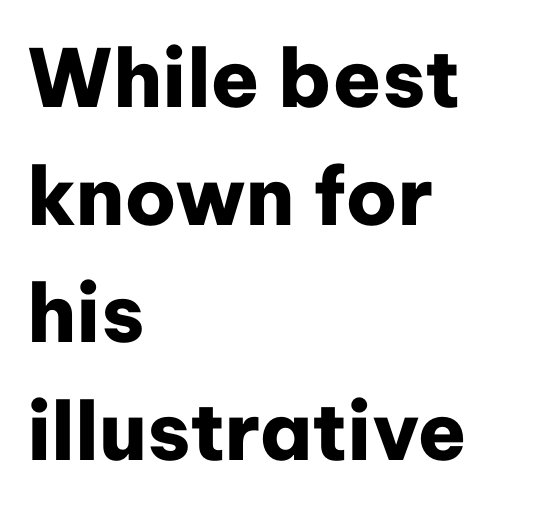
{"serif": "no", "italic": "no", "bold": "yes", "weight": "heavy", "width": "normal", "stroke_contrast": "low", "x_height": "medium", "monospaced": "no", "underline": "no", "align": "left", "line_spacing": "normal", "line_spacing_ratio": 1.47, "letter_spacing": "normal", "letter_spacing_em": 0.0, "glyph_px": 80}
